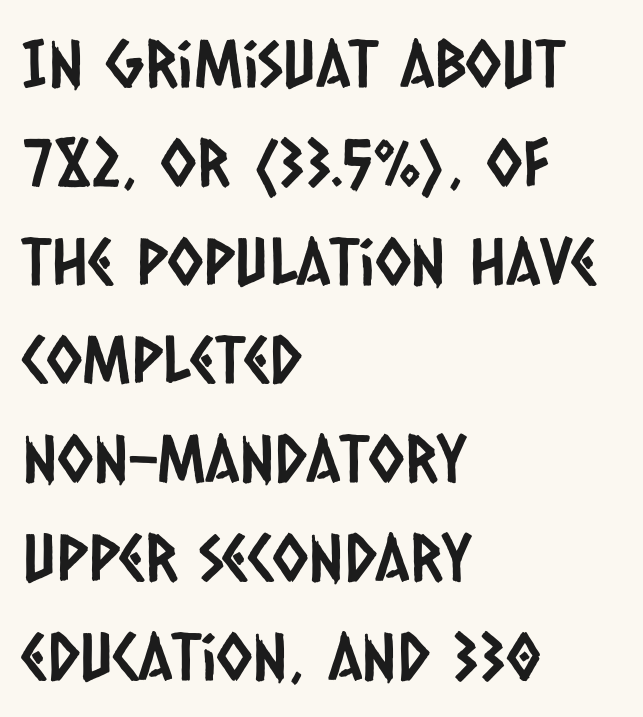
{"serif": "no", "width": "condensed", "stroke_contrast": "low", "x_height": "large", "monospaced": "no", "underline": "no", "align": "left", "line_spacing": "normal", "line_spacing_ratio": 1.52, "letter_spacing": "normal", "letter_spacing_em": 0.0, "glyph_px": 65}
